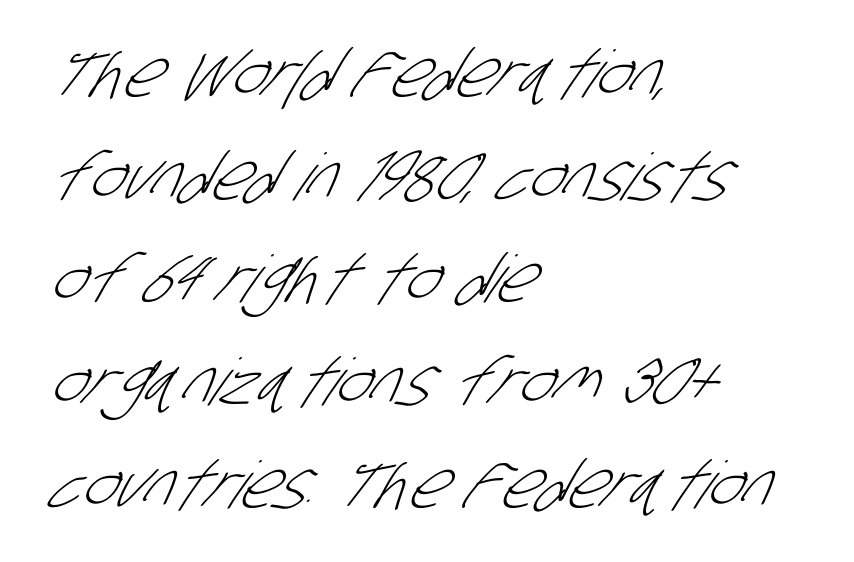
{"serif": "no", "bold": "no", "weight": "light", "width": "condensed", "stroke_contrast": "low", "x_height": "large", "monospaced": "no", "underline": "no", "align": "left", "line_spacing": "normal", "line_spacing_ratio": 1.58, "letter_spacing": "normal", "letter_spacing_em": 0.0, "glyph_px": 65}
